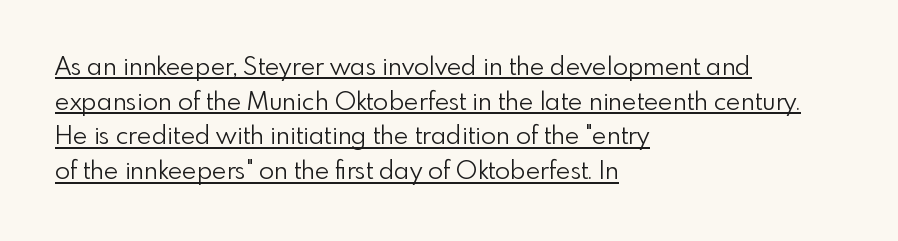
Q: Is the text bold? A: No.
Q: Is the text italic (slanted)? A: No, it is upright.
Q: Is the text underlined? A: Yes.
Q: How is the paragraph aligned? A: Left-aligned.
Q: Is the spacing between letters normal or unusually wide? A: Normal.
Q: Is the spacing between lines tight, normal or loose? A: Normal.
